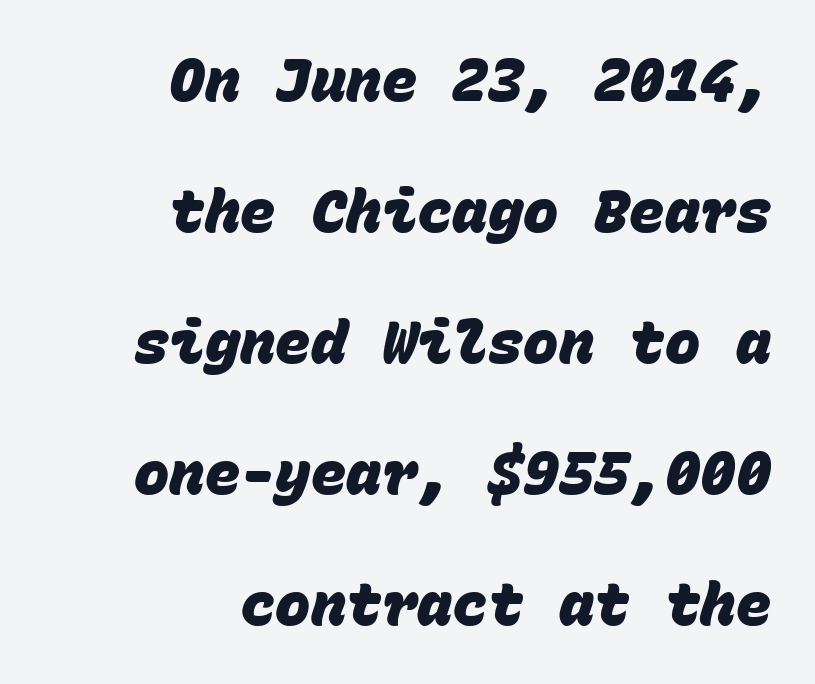
The image shows 59 px heavy sans-serif type, monospaced; set right-aligned, loose line spacing (2.22x), normal letter spacing, not underlined; low stroke contrast and a large x-height.
